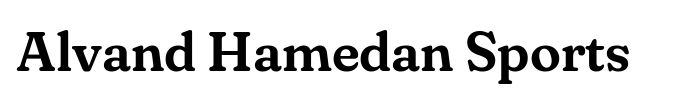
The image shows 56 px serif type, upright; set normal letter spacing, not underlined; medium stroke contrast and a small x-height.
